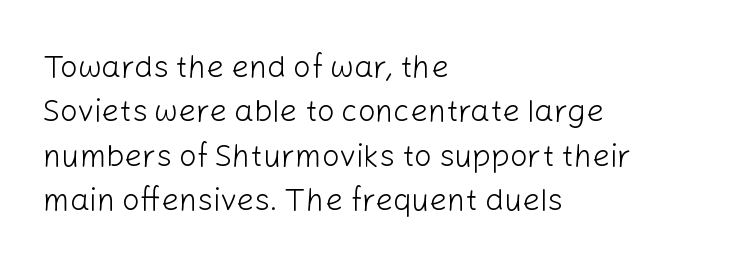
Q: Is the text bold? A: No.
Q: Is the text italic (slanted)? A: No, it is upright.
Q: Is the typeface a serif or a sans-serif typeface? A: Sans-serif.
Q: Is the text underlined? A: No.
Q: How is the paragraph aligned? A: Left-aligned.
Q: Is the spacing between letters normal or unusually wide? A: Normal.
Q: Is the spacing between lines tight, normal or loose? A: Normal.
Q: Width (condensed, normal, or wide)? A: Normal.
Q: Stroke contrast? A: Low.
Q: x-height? A: Medium.
Q: Monospaced? A: No.
